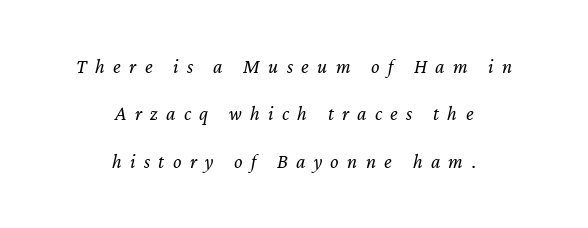
Would a proofreader flag this as italicized? Yes. The zone under the glyphs is completely vacant. The face used here is rendered with a markedly widened letterfit. Vertically, the passage feels expansive, rows floating well apart. Does the copy run flush right? No — it is centered line by line. Is this a heavy cut? Hardly; it is regular or lighter.
